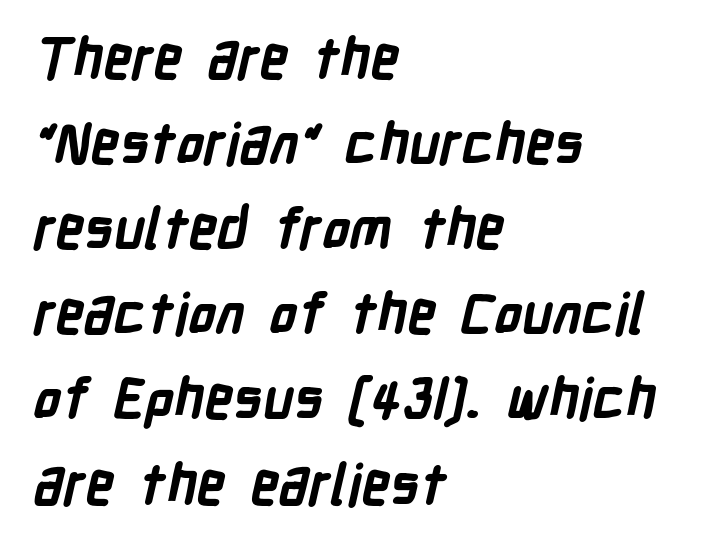
{"serif": "no", "bold": "yes", "weight": "bold", "width": "condensed", "stroke_contrast": "low", "x_height": "medium", "monospaced": "no", "underline": "no", "align": "left", "line_spacing": "normal", "line_spacing_ratio": 1.52, "letter_spacing": "normal", "letter_spacing_em": 0.0, "glyph_px": 56}
